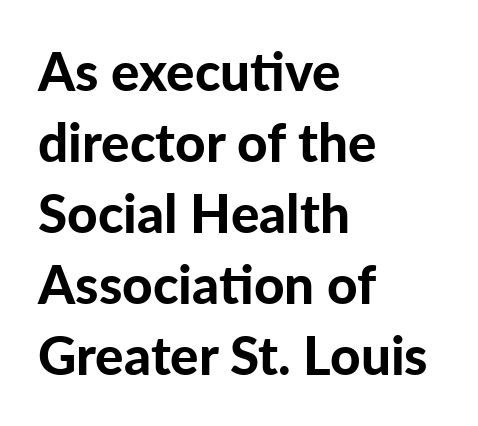
The image shows 53 px bold sans-serif type, upright; set left-aligned, normal line spacing (1.34x), normal letter spacing, not underlined; low stroke contrast and a medium x-height.
